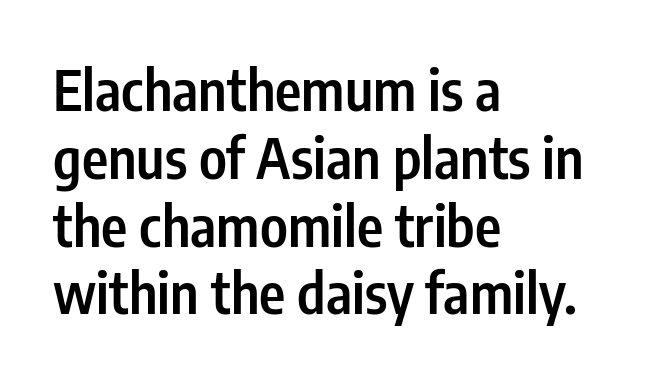
Is the type bold? Partly — it's a semibold, heavier than regular but not fully bold. Serif or sans? Sans — the stroke terminals are bare. Words appear dense and cohesive because spacing is normal. These lines are rendered in a variable-pitch font.
